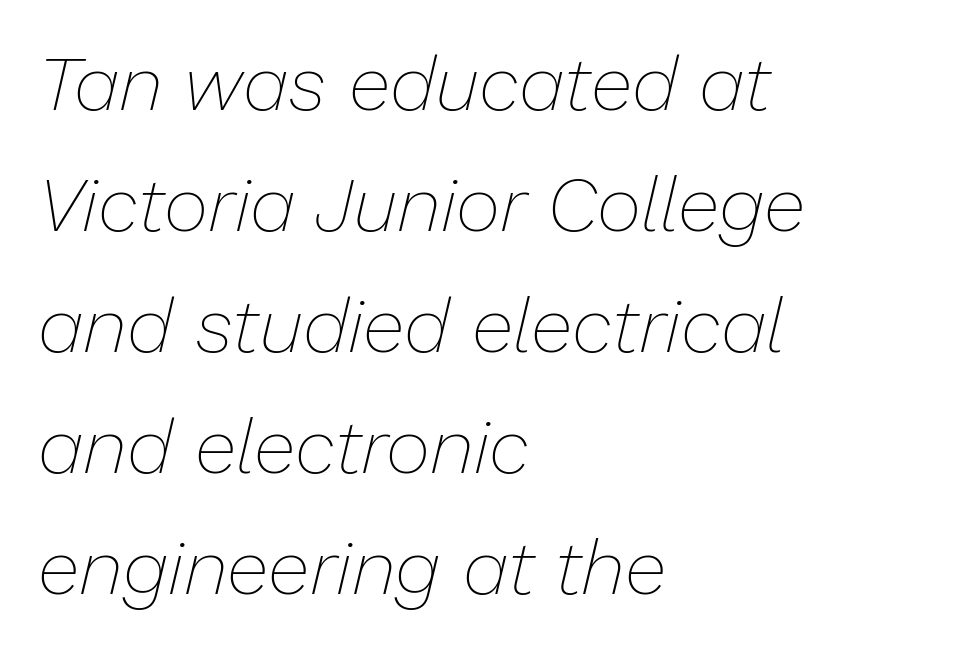
Heft: none added — not bold. The leading is moderate, giving the passage an even texture. The passage shown has conventional tracking throughout. Descender tails drop into unmarked territory. This sample is left-justified, so line endings fall wherever the words run out.
